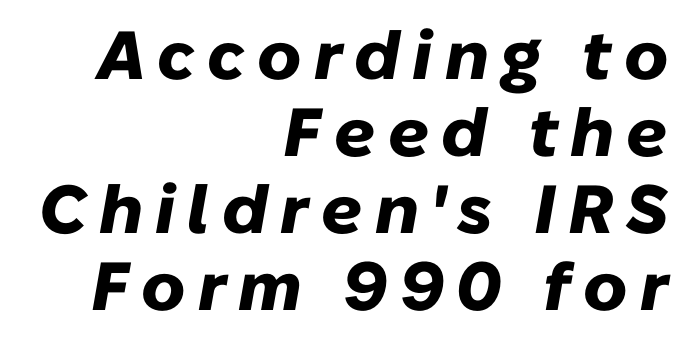
{"italic": "yes", "lean": "right", "slant_degrees": 10, "bold": "yes", "weight": "heavy", "width": "normal", "stroke_contrast": "low", "x_height": "medium", "monospaced": "no", "underline": "no", "align": "right", "line_spacing": "tight", "line_spacing_ratio": 1.13, "glyph_px": 68}
